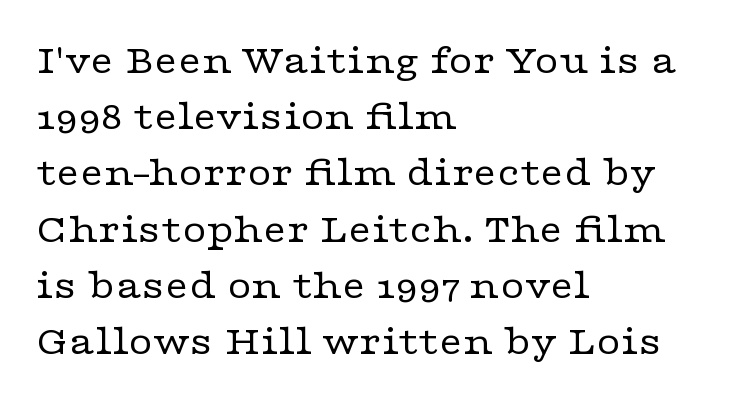
{"serif": "yes", "italic": "no", "bold": "no", "weight": "regular", "width": "wide", "stroke_contrast": "low", "x_height": "medium", "monospaced": "no", "underline": "no", "align": "left", "line_spacing": "normal", "line_spacing_ratio": 1.37, "letter_spacing": "normal", "letter_spacing_em": 0.0, "glyph_px": 41}
